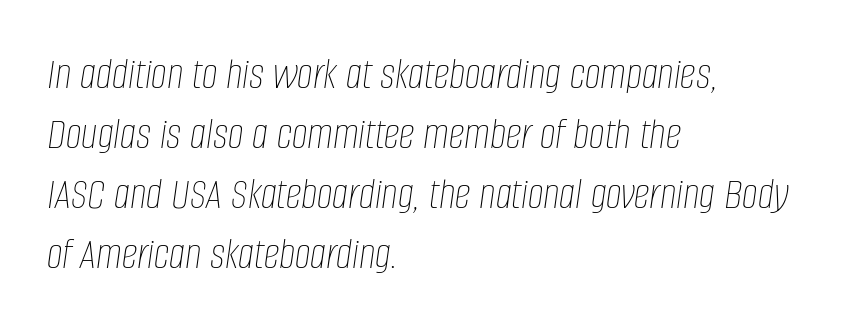
Characters follow at the spacing the type designer built in. The passage shown is typed in a proportional face where columns would drift. Is the type slanted? Yes — the strokes lean at a clear angle. The font is comparable to plain body text, perhaps lighter.
